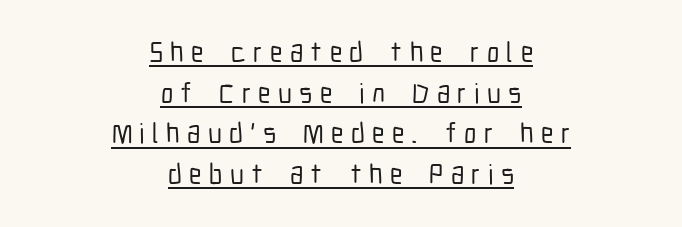
A normal amount of white space separates one row of letters from the next. Compared with undecorated copy, this sample adds a rule below the words. Look at the tracking — it's clearly loosened, letters drifting apart. Unlike italic type, these characters show no tilt at all.
